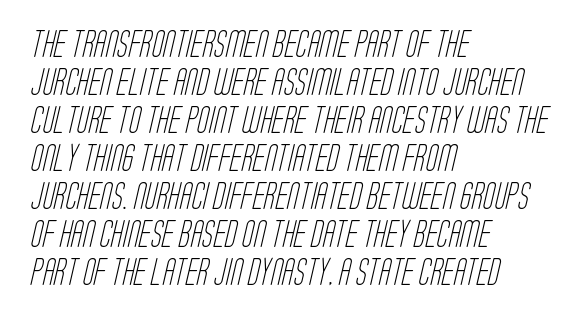
{"bold": "no", "underline": "no", "align": "left", "line_spacing": "normal", "line_spacing_ratio": 1.41, "letter_spacing": "normal", "letter_spacing_em": 0.0, "glyph_px": 27}
